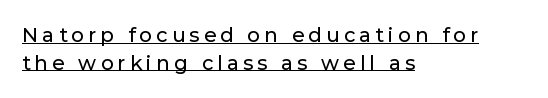
{"italic": "no", "underline": "yes", "align": "left", "line_spacing": "normal", "line_spacing_ratio": 1.38, "letter_spacing": "wide", "letter_spacing_em": 0.21, "glyph_px": 20}
